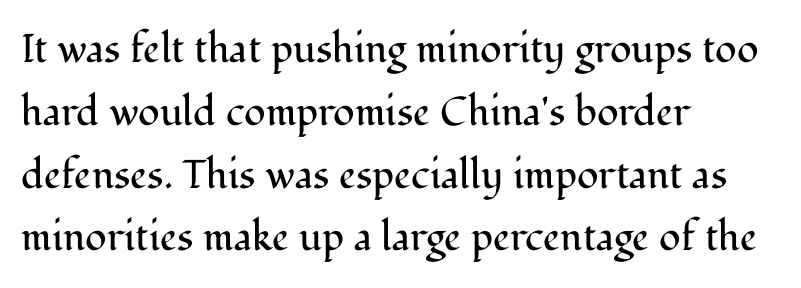
{"serif": "yes", "italic": "no", "bold": "no", "weight": "regular", "width": "normal", "stroke_contrast": "medium", "x_height": "medium", "monospaced": "no", "underline": "no", "align": "left", "line_spacing": "normal", "line_spacing_ratio": 1.57, "letter_spacing": "normal", "letter_spacing_em": 0.0, "glyph_px": 40}
